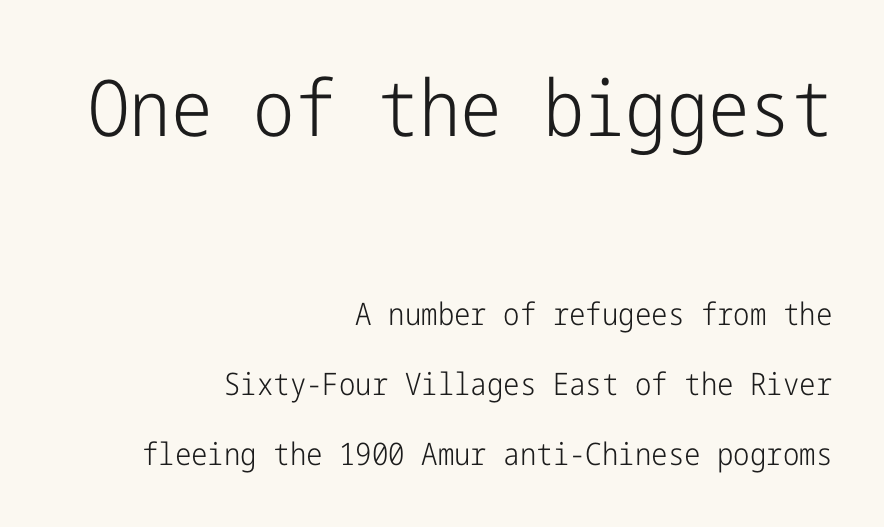
{"serif": "no", "italic": "no", "bold": "no", "weight": "light", "width": "condensed", "stroke_contrast": "low", "x_height": "medium", "underline": "no", "align": "right", "line_spacing": "loose", "line_spacing_ratio": 2.26, "letter_spacing": "normal", "letter_spacing_em": 0.0, "larger_block": "first", "size_ratio": 2.52, "glyph_px": 78}
